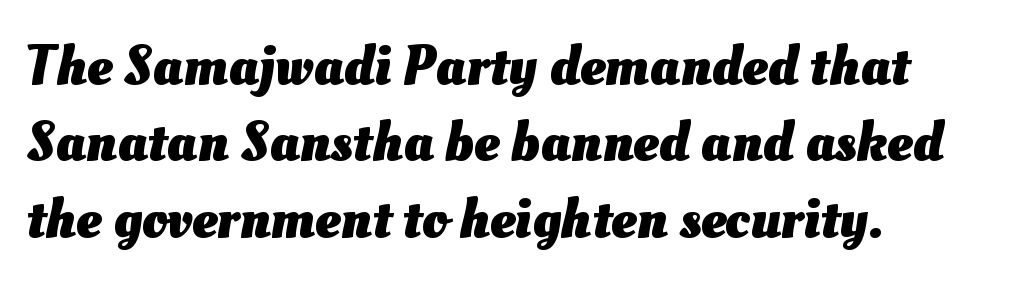
Q: Is the text bold? A: Yes.
Q: Is the text underlined? A: No.
Q: How is the paragraph aligned? A: Left-aligned.
Q: Is the spacing between letters normal or unusually wide? A: Normal.
Q: Is the spacing between lines tight, normal or loose? A: Normal.
Q: Width (condensed, normal, or wide)? A: Normal.
Q: Stroke contrast? A: Medium.
Q: x-height? A: Small.
Q: Monospaced? A: No.
